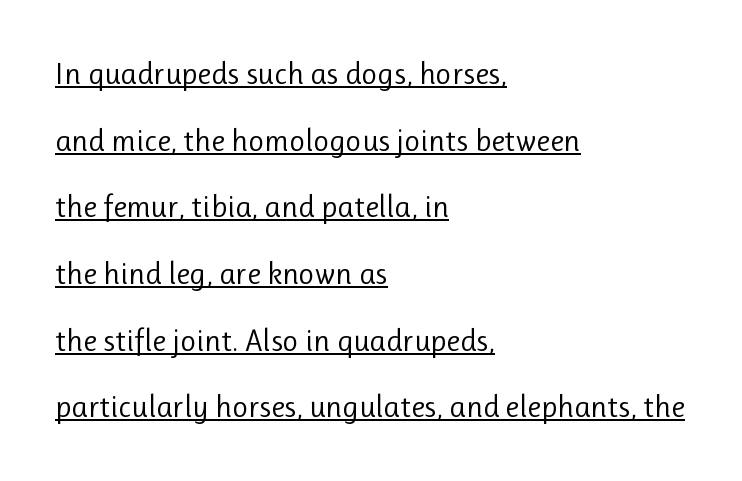
{"serif": "no", "italic": "no", "bold": "no", "weight": "regular", "width": "normal", "stroke_contrast": "low", "x_height": "medium", "monospaced": "no", "underline": "yes", "align": "left", "line_spacing": "loose", "line_spacing_ratio": 2.15, "letter_spacing": "normal", "letter_spacing_em": 0.0, "glyph_px": 31}
